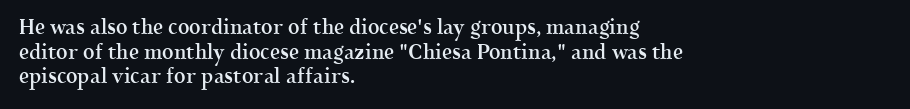
{"italic": "no", "bold": "semi", "underline": "no", "align": "left", "line_spacing_ratio": 1.23, "letter_spacing": "normal", "letter_spacing_em": 0.0, "glyph_px": 20}
